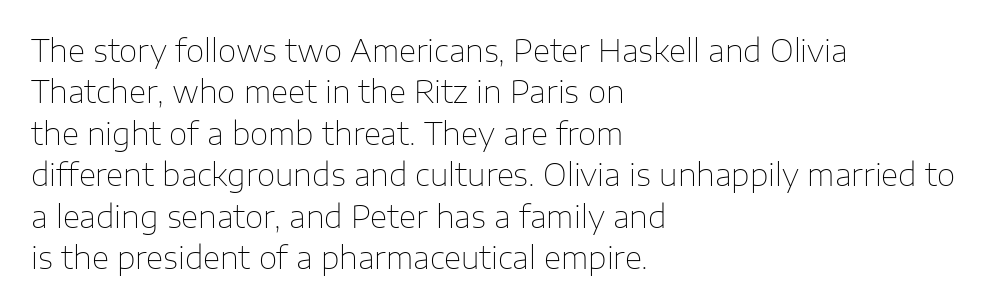
The image shows 30 px thin sans-serif type, upright; set left-aligned, normal line spacing (1.38x), normal letter spacing, not underlined; low stroke contrast and a medium x-height.
